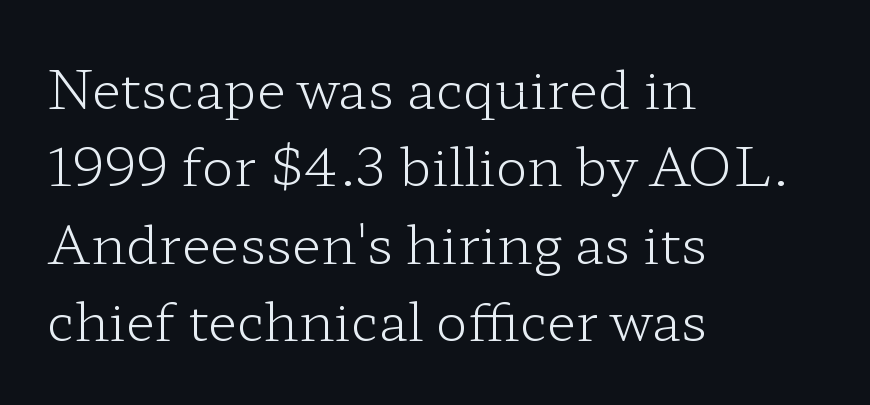
The image shows 53 px light, wide serif type, upright; set left-aligned, normal line spacing (1.46x), normal letter spacing, not underlined; low stroke contrast and a medium x-height.
